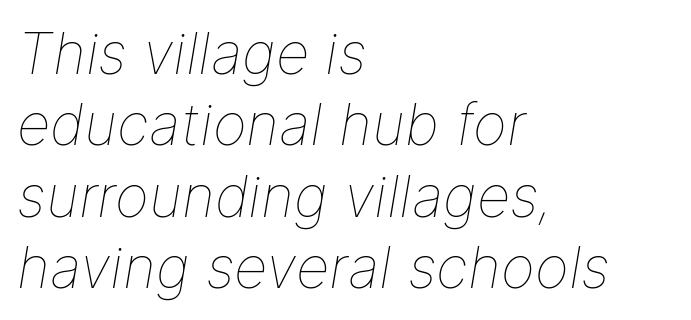
{"italic": "yes", "lean": "right", "slant_degrees": 9, "bold": "no", "weight": "thin", "width": "normal", "stroke_contrast": "low", "x_height": "medium", "monospaced": "no", "underline": "no", "align": "left", "line_spacing_ratio": 1.23, "letter_spacing": "normal", "letter_spacing_em": 0.0, "glyph_px": 58}
